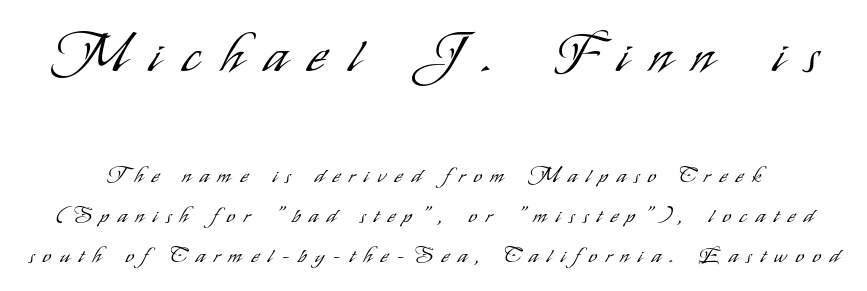
Q: Is the text bold? A: No.
Q: Is the text italic (slanted)? A: Yes.
Q: Is the typeface a serif or a sans-serif typeface? A: Sans-serif.
Q: Is the text underlined? A: No.
Q: Is the spacing between letters normal or unusually wide? A: Unusually wide.
Q: Is the spacing between lines tight, normal or loose? A: Loose.
Q: Which block of text is set in a larger size, the first (top) or the second (bottom)? A: The first (top) one.
Q: Width (condensed, normal, or wide)? A: Condensed.
Q: Stroke contrast? A: Low.
Q: x-height? A: Small.
Q: Monospaced? A: No.
